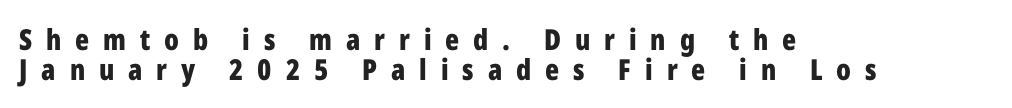
{"serif": "no", "italic": "no", "bold": "yes", "weight": "bold", "width": "condensed", "stroke_contrast": "low", "x_height": "medium", "monospaced": "no", "underline": "no", "align": "left", "line_spacing": "tight", "line_spacing_ratio": 1.02, "letter_spacing": "wide", "letter_spacing_em": 0.48, "glyph_px": 29}
